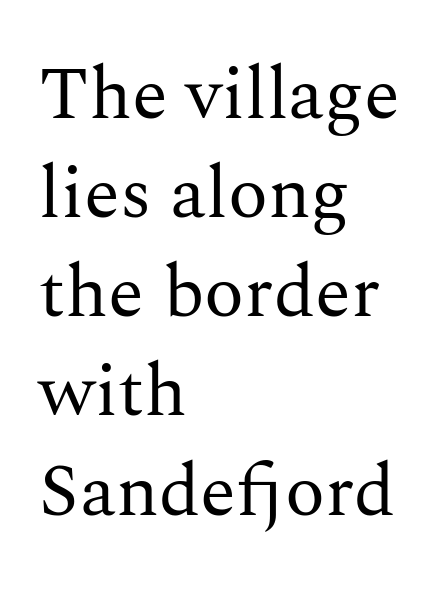
Q: Is the text bold? A: No.
Q: Is the text italic (slanted)? A: No, it is upright.
Q: Is the typeface a serif or a sans-serif typeface? A: Serif.
Q: Is the text underlined? A: No.
Q: How is the paragraph aligned? A: Left-aligned.
Q: Is the spacing between letters normal or unusually wide? A: Normal.
Q: Is the spacing between lines tight, normal or loose? A: Normal.
Q: Width (condensed, normal, or wide)? A: Normal.
Q: Stroke contrast? A: Medium.
Q: x-height? A: Medium.
Q: Monospaced? A: No.
